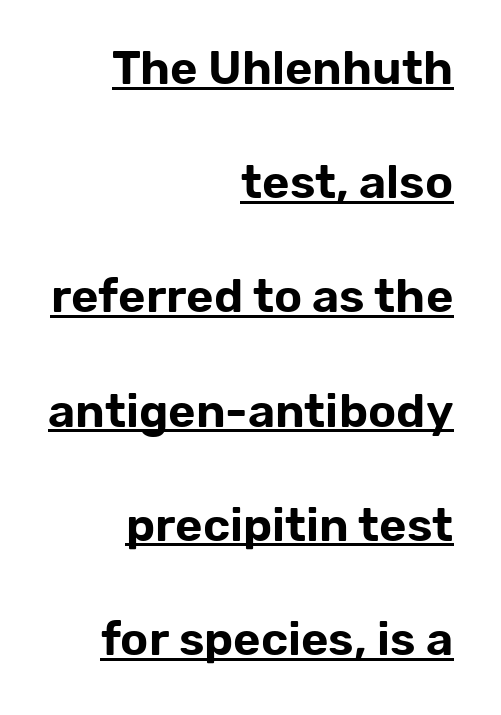
The image shows 47 px sans-serif type, upright; set right-aligned, loose line spacing (2.43x), normal letter spacing, underlined; low stroke contrast and a medium x-height.
